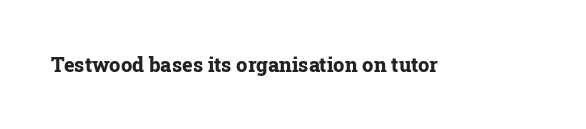
The image shows 20 px bold type, upright; set normal letter spacing, not underlined.
